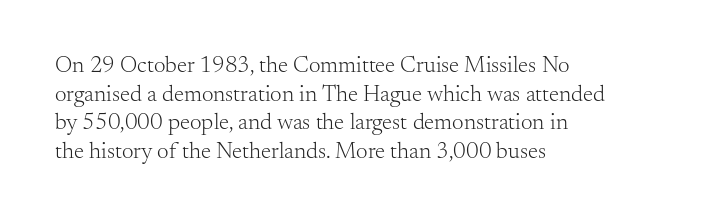
{"italic": "no", "bold": "no", "underline": "no", "align": "left", "line_spacing_ratio": 1.24, "letter_spacing": "normal", "letter_spacing_em": 0.0, "glyph_px": 23}
